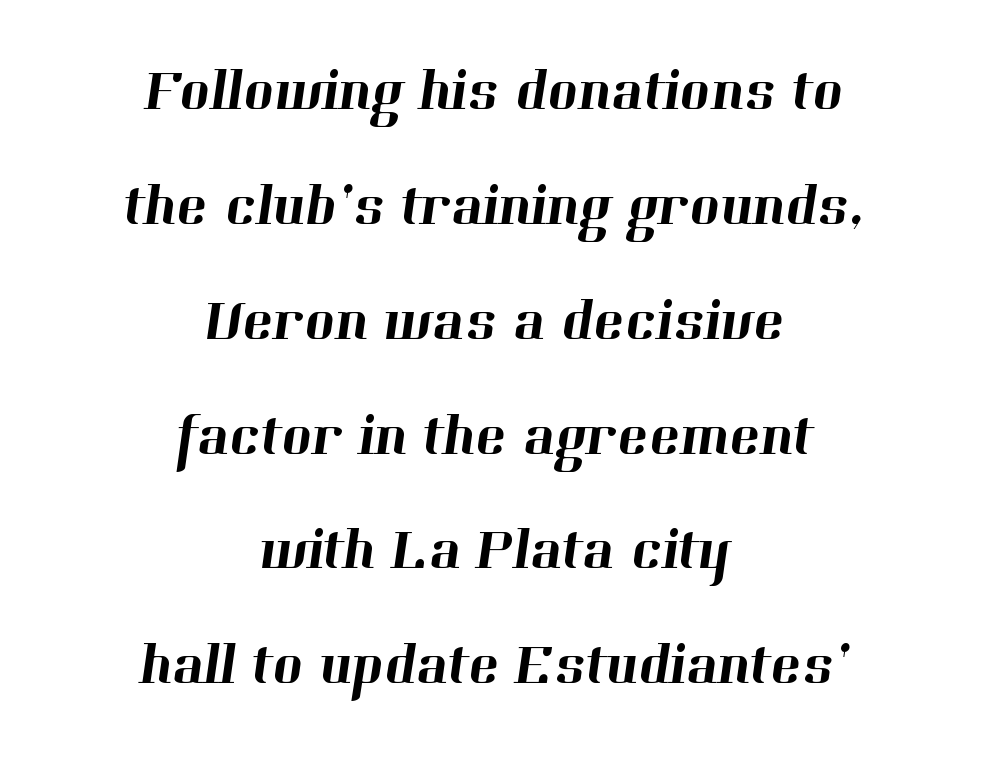
The image shows 58 px serif type; set centered, loose line spacing (1.98x), normal letter spacing, not underlined; high stroke contrast and a medium x-height.
